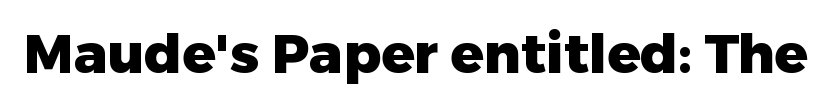
{"serif": "no", "italic": "no", "bold": "yes", "weight": "heavy", "width": "normal", "stroke_contrast": "low", "x_height": "medium", "monospaced": "no", "underline": "no", "letter_spacing": "normal", "letter_spacing_em": 0.0, "glyph_px": 55}
